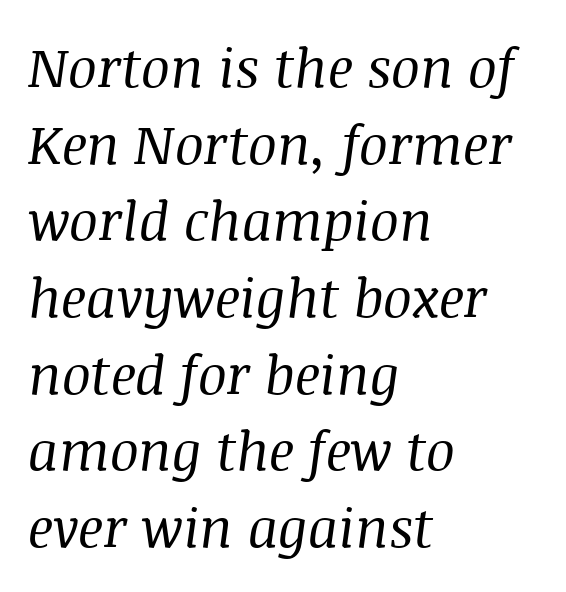
{"serif": "yes", "italic": "yes", "lean": "right", "slant_degrees": 8, "bold": "no", "weight": "regular", "width": "normal", "stroke_contrast": "medium", "x_height": "large", "monospaced": "no", "underline": "no", "align": "left", "line_spacing": "normal", "line_spacing_ratio": 1.42, "letter_spacing": "normal", "letter_spacing_em": 0.0, "glyph_px": 54}
